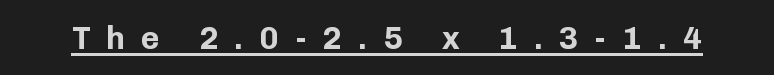
Q: Is the text bold? A: Yes.
Q: Is the text italic (slanted)? A: No, it is upright.
Q: Is the typeface a serif or a sans-serif typeface? A: Sans-serif.
Q: Is the text underlined? A: Yes.
Q: Is the spacing between letters normal or unusually wide? A: Unusually wide.
Q: Width (condensed, normal, or wide)? A: Normal.
Q: Stroke contrast? A: Low.
Q: x-height? A: Medium.
Q: Monospaced? A: No.
